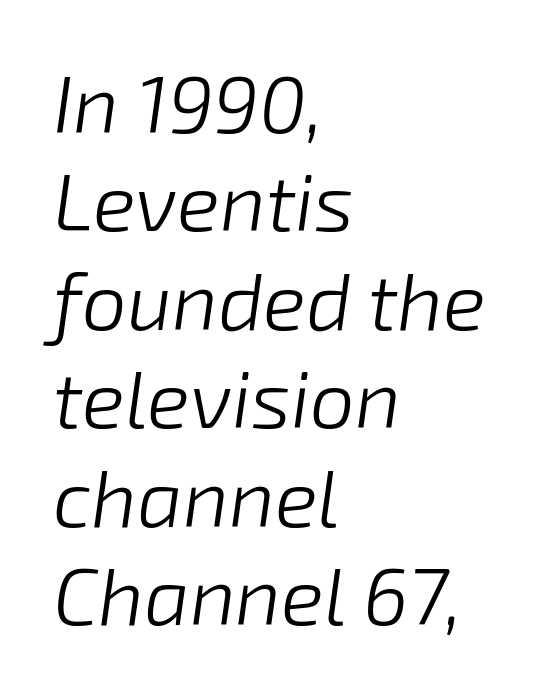
Varying glyph widths throughout — classic text-font behaviour. Is the type heavy? It reads as light-to-regular instead. Look at the tracking — it's just the regular setting, nothing added. Horizontal alignment here is leftward, the default for most running prose. If you drew a line through each stem, it would be angled. The passage shown is not underscored anywhere.
